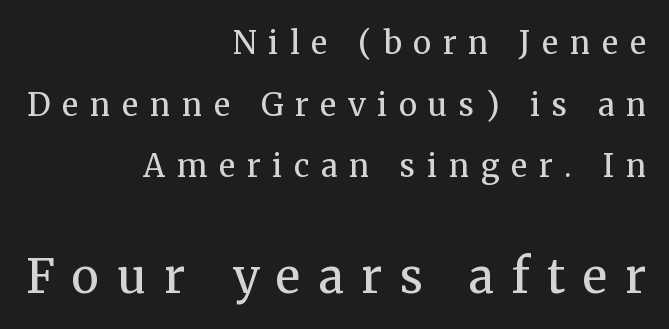
Q: Is the text bold? A: No.
Q: Is the text italic (slanted)? A: No, it is upright.
Q: Is the typeface a serif or a sans-serif typeface? A: Serif.
Q: Is the text underlined? A: No.
Q: How is the paragraph aligned? A: Right-aligned.
Q: Is the spacing between letters normal or unusually wide? A: Unusually wide.
Q: Is the spacing between lines tight, normal or loose? A: Loose.
Q: Which block of text is set in a larger size, the first (top) or the second (bottom)? A: The second (bottom) one.
Q: Width (condensed, normal, or wide)? A: Normal.
Q: Stroke contrast? A: Medium.
Q: x-height? A: Medium.
Q: Monospaced? A: No.
